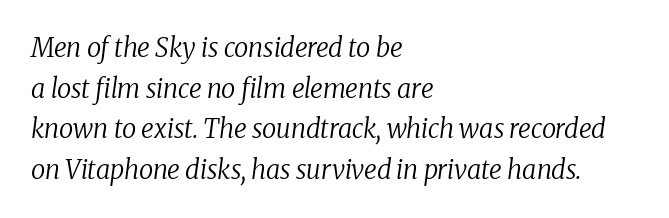
{"italic": "yes", "lean": "right", "slant_degrees": 8, "bold": "no", "underline": "no", "align": "left", "line_spacing": "normal", "line_spacing_ratio": 1.56, "letter_spacing": "normal", "letter_spacing_em": 0.0, "glyph_px": 26}
